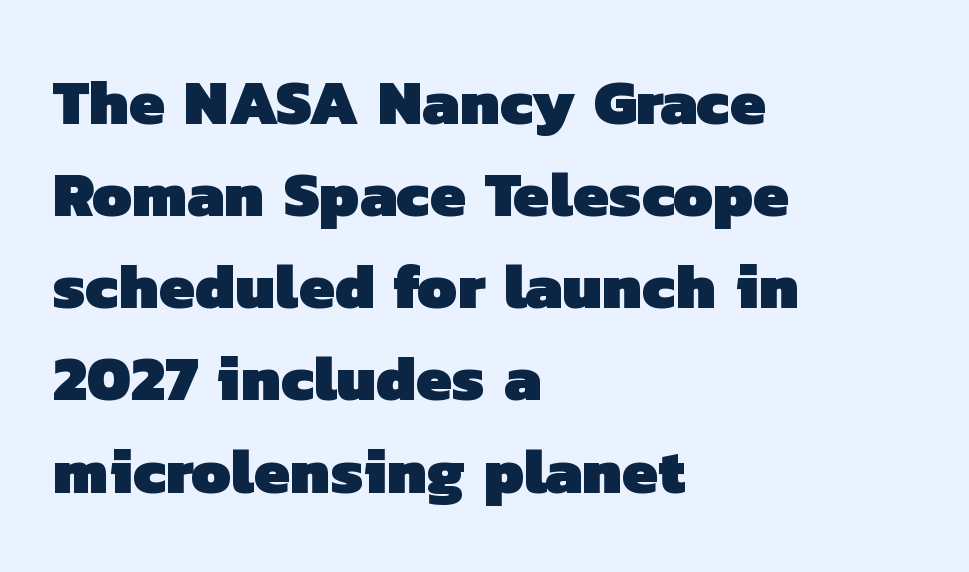
Q: Is the text bold? A: Yes.
Q: Is the typeface a serif or a sans-serif typeface? A: Sans-serif.
Q: Is the text underlined? A: No.
Q: How is the paragraph aligned? A: Left-aligned.
Q: Is the spacing between letters normal or unusually wide? A: Normal.
Q: Is the spacing between lines tight, normal or loose? A: Normal.
Q: Width (condensed, normal, or wide)? A: Normal.
Q: Stroke contrast? A: Low.
Q: x-height? A: Medium.
Q: Monospaced? A: No.
